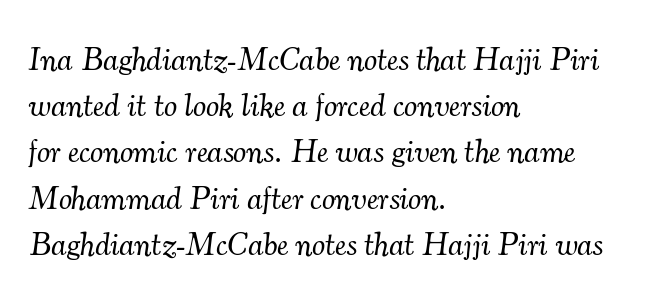
Q: Is the text bold? A: No.
Q: Is the text italic (slanted)? A: Yes, it leans right by about 7 degrees.
Q: Is the typeface a serif or a sans-serif typeface? A: Serif.
Q: Is the text underlined? A: No.
Q: How is the paragraph aligned? A: Left-aligned.
Q: Is the spacing between letters normal or unusually wide? A: Normal.
Q: Is the spacing between lines tight, normal or loose? A: Normal.
Q: Width (condensed, normal, or wide)? A: Normal.
Q: Stroke contrast? A: Medium.
Q: x-height? A: Small.
Q: Monospaced? A: No.
